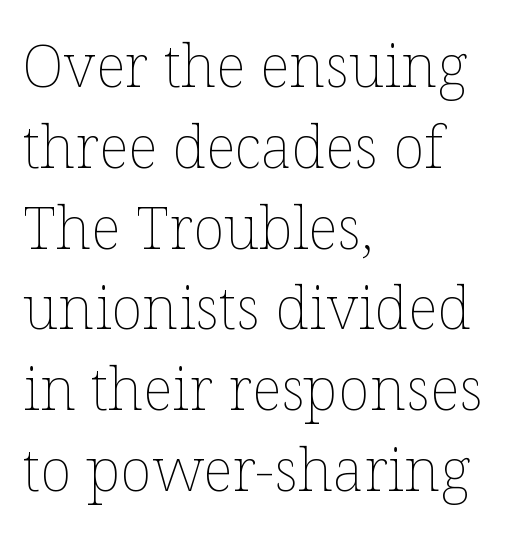
{"italic": "no", "bold": "no", "weight": "thin", "width": "normal", "stroke_contrast": "low", "x_height": "medium", "monospaced": "no", "underline": "no", "align": "left", "line_spacing": "normal", "line_spacing_ratio": 1.37, "letter_spacing": "normal", "letter_spacing_em": 0.0, "glyph_px": 59}
